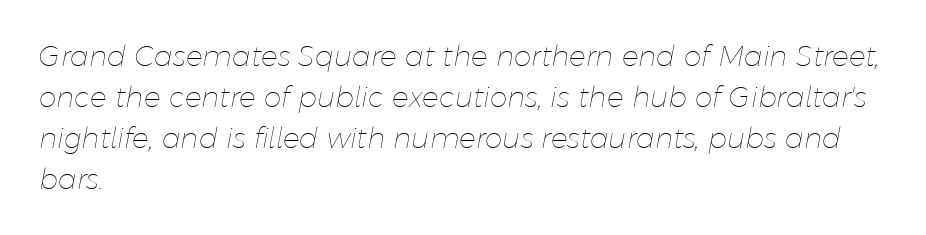
The image shows 28 px thin type, italic (leaning right); set left-aligned, normal line spacing (1.46x), normal letter spacing, not underlined; low stroke contrast and a medium x-height.
